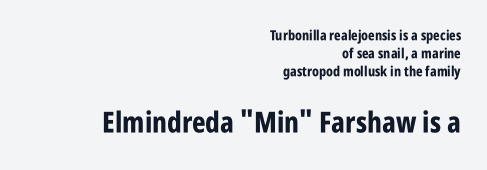
{"serif": "no", "italic": "no", "bold": "yes", "weight": "bold", "width": "condensed", "stroke_contrast": "low", "x_height": "large", "monospaced": "no", "underline": "no", "align": "right", "line_spacing": "normal", "line_spacing_ratio": 1.29, "letter_spacing": "normal", "letter_spacing_em": 0.0, "larger_block": "second", "size_ratio": 2.07, "glyph_px": 29}
